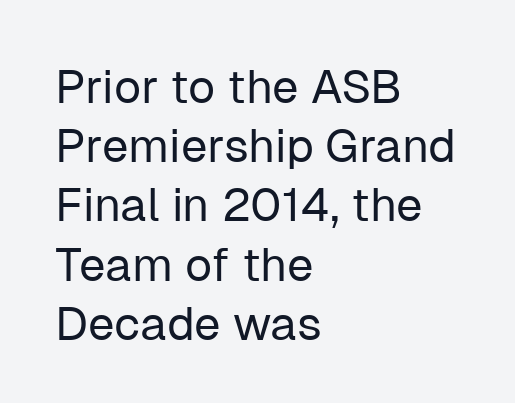
Standard letterfit; no display-style spreading of the glyphs. Type style note: lacks serifs. A quiet, ordinary-to-light weight characterises the typeface. The letters advance in unequal steps, a hallmark of proportional type. Beneath every word, the page is bare.
